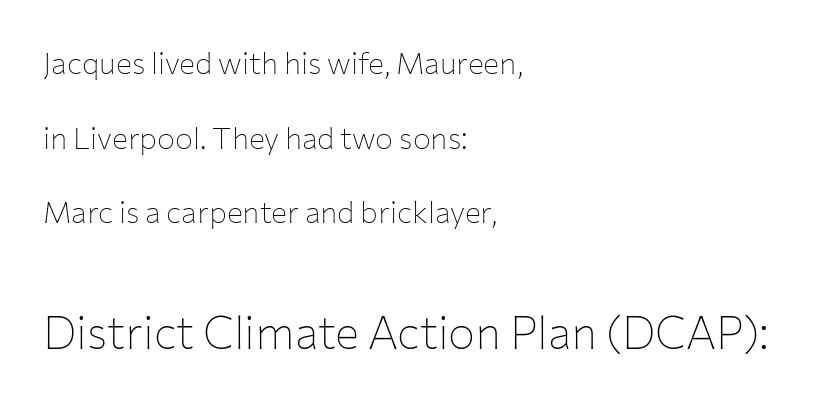
Q: Is the text bold? A: No.
Q: Is the text italic (slanted)? A: No, it is upright.
Q: Is the typeface a serif or a sans-serif typeface? A: Sans-serif.
Q: Is the text underlined? A: No.
Q: How is the paragraph aligned? A: Left-aligned.
Q: Is the spacing between letters normal or unusually wide? A: Normal.
Q: Is the spacing between lines tight, normal or loose? A: Loose.
Q: Which block of text is set in a larger size, the first (top) or the second (bottom)? A: The second (bottom) one.
Q: Width (condensed, normal, or wide)? A: Normal.
Q: Stroke contrast? A: Low.
Q: x-height? A: Medium.
Q: Monospaced? A: No.
